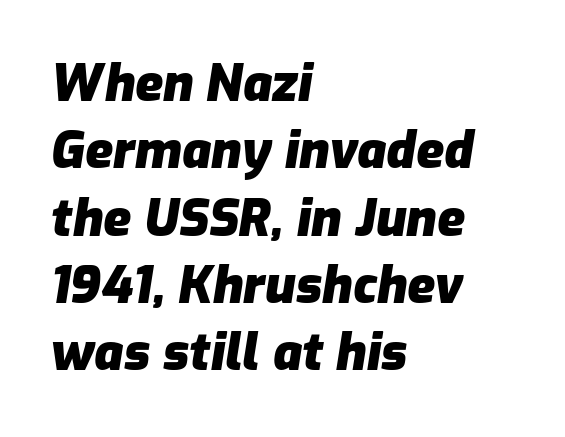
Q: Is the text bold? A: Yes.
Q: Is the text italic (slanted)? A: Yes, it leans right by about 9 degrees.
Q: Is the text underlined? A: No.
Q: How is the paragraph aligned? A: Left-aligned.
Q: Is the spacing between letters normal or unusually wide? A: Normal.
Q: Is the spacing between lines tight, normal or loose? A: Normal.
Q: Width (condensed, normal, or wide)? A: Normal.
Q: Stroke contrast? A: Low.
Q: x-height? A: Medium.
Q: Monospaced? A: No.
